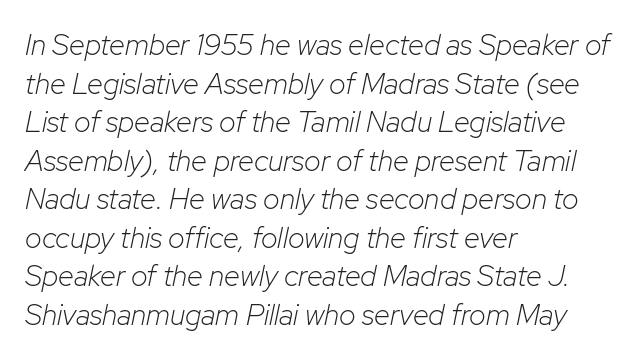
{"italic": "yes", "lean": "right", "slant_degrees": 12, "bold": "no", "weight": "light", "width": "normal", "stroke_contrast": "low", "x_height": "medium", "monospaced": "no", "underline": "no", "align": "left", "line_spacing": "normal", "line_spacing_ratio": 1.33, "letter_spacing": "normal", "letter_spacing_em": 0.0, "glyph_px": 29}
